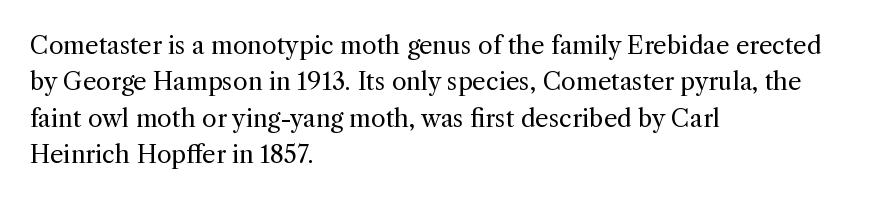
The foot of each line stays bare and open. These lines stack with their left ends in a neat column. Italic: no, the glyphs are upright roman. These lines sit exactly where default settings would place them.
